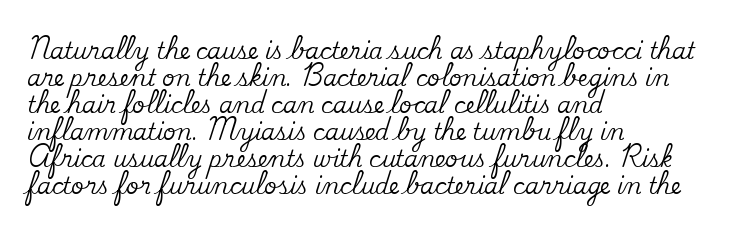
{"underline": "no", "align": "left", "line_spacing_ratio": 1.23, "letter_spacing": "normal", "letter_spacing_em": 0.0, "glyph_px": 22}
